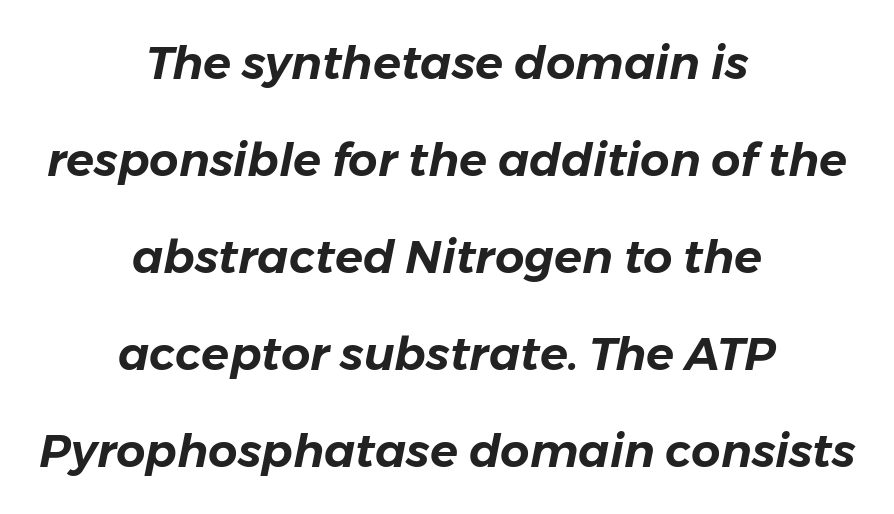
The image shows 46 px text type, italic (leaning right); set centered, loose line spacing (2.11x), normal letter spacing, not underlined; low stroke contrast and a medium x-height.
